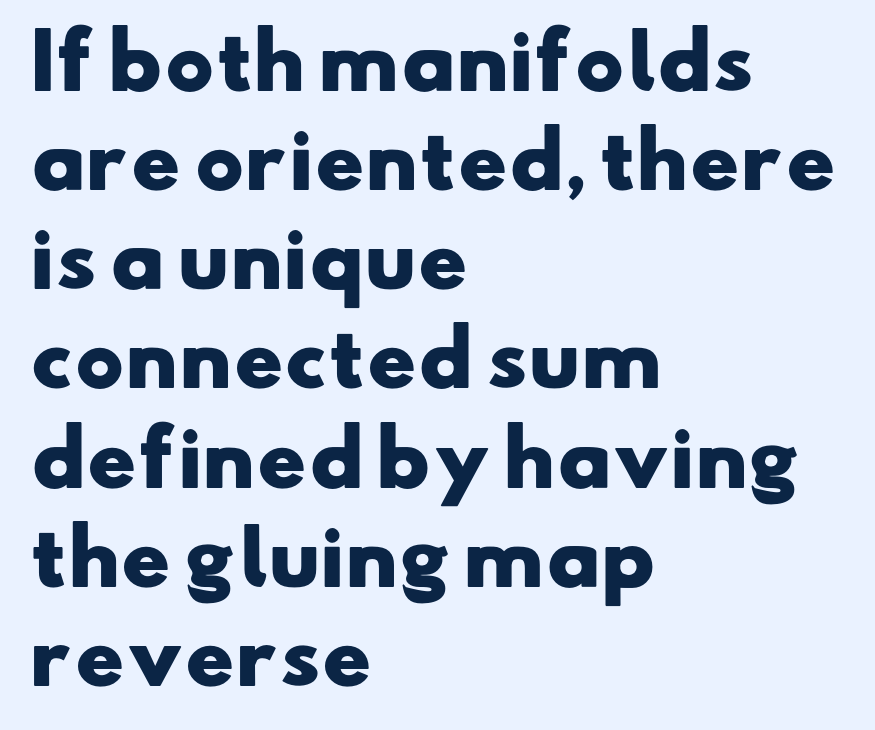
The image shows 74 px heavy, wide sans-serif type; set left-aligned, normal line spacing (1.34x), normal letter spacing, not underlined; low stroke contrast and a small x-height.
